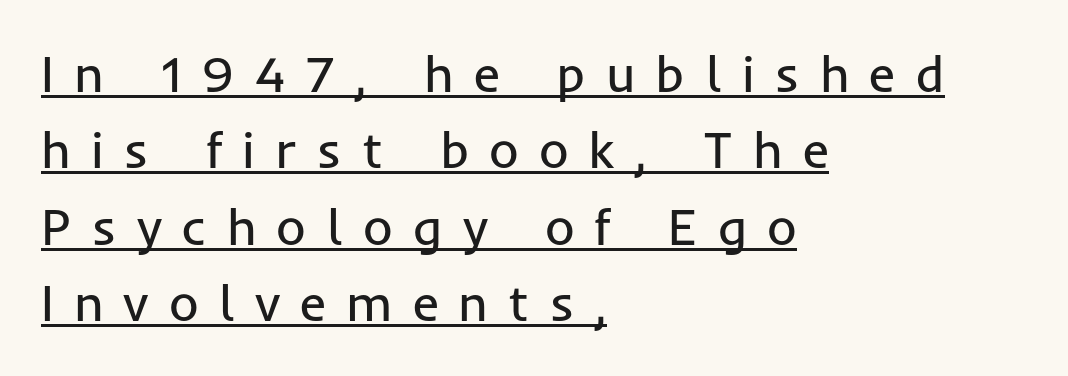
Each line starts at the same left margin while the right side varies. This sample has the flowing, uneven cadence of proportional lettering. The horizontal fit of the characters is loose and conspicuously gappy. Posture: straight, roman, zero tilt. Each letter's strokes conclude bluntly, with no projecting serifs. This is underlined copy, the kind a proofreader might mark for attention.
